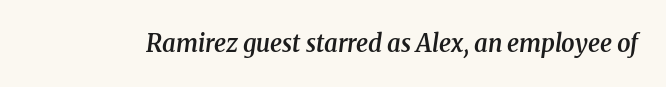
How heavy is the stroke? Medium-heavy — a semibold, shy of bold. The passage shown has conventional tracking throughout. Yep, that's italic — everything's leaning. Descenders are the only things crossing below the line.
